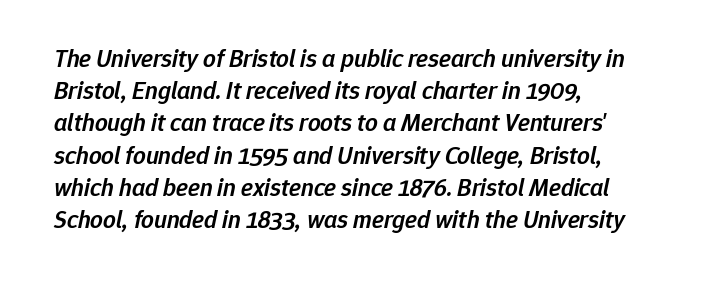
{"italic": "yes", "lean": "right", "slant_degrees": 12, "bold": "semi", "underline": "no", "align": "left", "line_spacing": "normal", "line_spacing_ratio": 1.29, "letter_spacing": "normal", "letter_spacing_em": 0.0, "glyph_px": 25}
